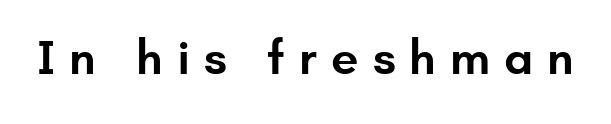
Q: Is the text bold? A: Semi-bold.
Q: Is the text italic (slanted)? A: No, it is upright.
Q: Is the typeface a serif or a sans-serif typeface? A: Sans-serif.
Q: Is the text underlined? A: No.
Q: Is the spacing between letters normal or unusually wide? A: Unusually wide.
Q: Width (condensed, normal, or wide)? A: Normal.
Q: Stroke contrast? A: Low.
Q: x-height? A: Small.
Q: Monospaced? A: No.
